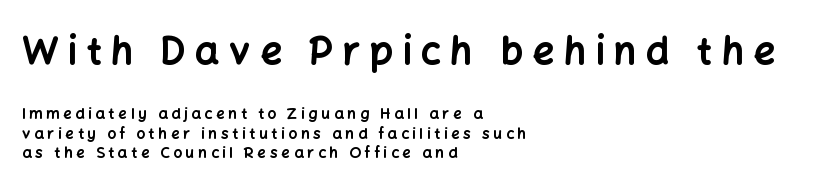
The image shows 38 px bold sans-serif type, upright; set left-aligned, normal line spacing (1.29x), unusually wide letter spacing (+0.25 em), not underlined; the first (top) block is 2.53x larger; low stroke contrast and a medium x-height.
